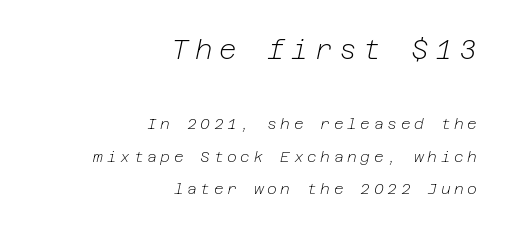
The image shows 27 px text type, italic (leaning right); set right-aligned, loose line spacing (2.19x), unusually wide letter spacing (+0.24 em), not underlined; the first (top) block is 1.8x larger.
